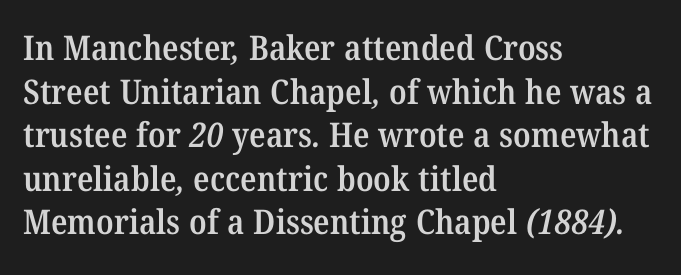
This is serif lettering, the kind often seen in printed books. Beneath every word, the page is bare. These lines carry some extra weight — a demibold, not a full bold. Every row of glyphs begins at an identical x-position on the left. Does extra space separate the letters? No, they use regular spacing. This block has exactly the height ordinary leading produces.
